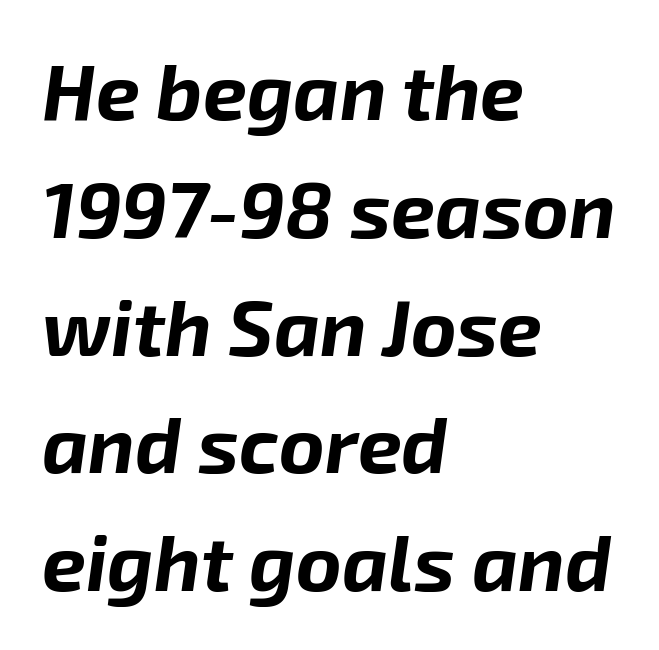
The rendering uses natural spacing where letterforms have individual widths. Does the leading feel generous? No, just average. The glyphs have the mass of a bold cut. Does extra space separate the letters? No, they use regular spacing.
